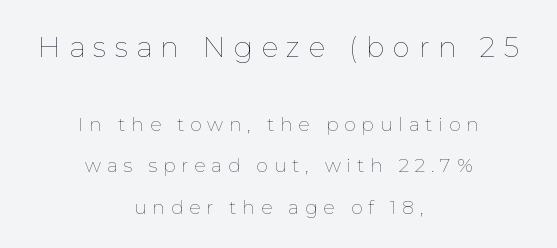
{"italic": "no", "bold": "no", "weight": "thin", "width": "normal", "stroke_contrast": "low", "x_height": "medium", "monospaced": "no", "underline": "no", "align": "center", "line_spacing": "loose", "line_spacing_ratio": 2.17, "letter_spacing": "wide", "letter_spacing_em": 0.3, "larger_block": "first", "size_ratio": 1.47, "glyph_px": 28}
